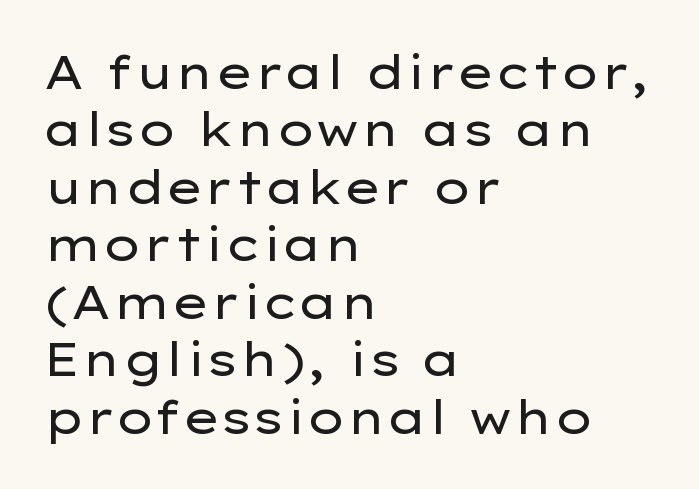
{"serif": "no", "italic": "no", "bold": "no", "weight": "regular", "width": "wide", "stroke_contrast": "low", "x_height": "medium", "monospaced": "no", "underline": "no", "align": "left", "line_spacing": "normal", "line_spacing_ratio": 1.25, "letter_spacing": "normal", "letter_spacing_em": 0.0, "glyph_px": 46}
